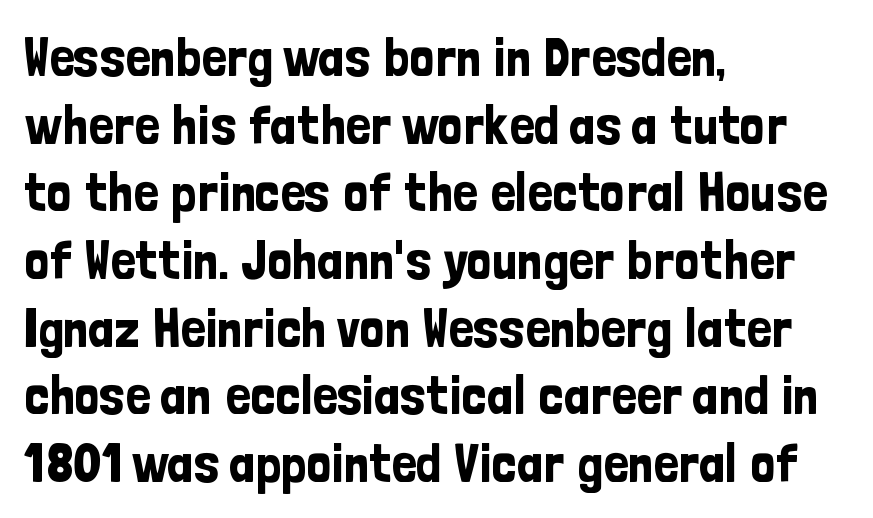
Q: Is the text italic (slanted)? A: No, it is upright.
Q: Is the typeface a serif or a sans-serif typeface? A: Sans-serif.
Q: Is the text underlined? A: No.
Q: How is the paragraph aligned? A: Left-aligned.
Q: Is the spacing between letters normal or unusually wide? A: Normal.
Q: Width (condensed, normal, or wide)? A: Condensed.
Q: Stroke contrast? A: Low.
Q: x-height? A: Medium.
Q: Monospaced? A: No.
